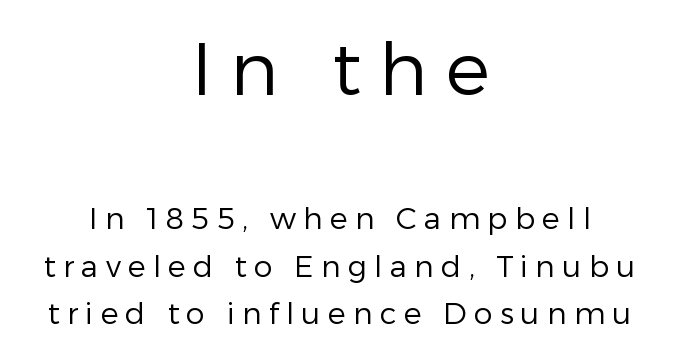
Q: Is the text bold? A: No.
Q: Is the text italic (slanted)? A: No, it is upright.
Q: Is the typeface a serif or a sans-serif typeface? A: Sans-serif.
Q: Is the text underlined? A: No.
Q: How is the paragraph aligned? A: Centered.
Q: Is the spacing between letters normal or unusually wide? A: Unusually wide.
Q: Is the spacing between lines tight, normal or loose? A: Normal.
Q: Which block of text is set in a larger size, the first (top) or the second (bottom)? A: The first (top) one.
Q: Width (condensed, normal, or wide)? A: Normal.
Q: Stroke contrast? A: Low.
Q: x-height? A: Medium.
Q: Monospaced? A: No.
